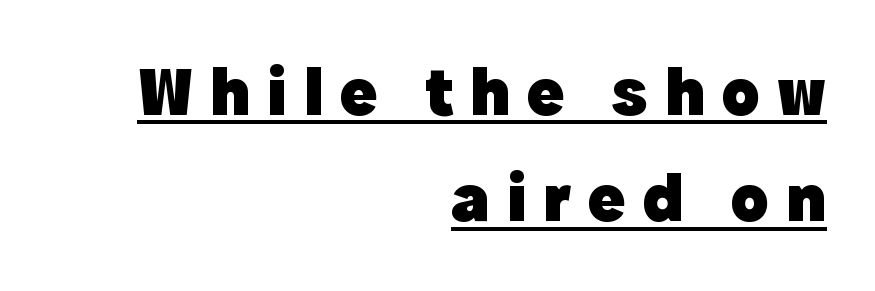
Character widths vary here, with narrow letters taking less room than wide ones. The designer went with a sans here, leaving each stem footless. Notice how a bar underscores the lettering throughout. The horizontal fit of the characters is loose and conspicuously gappy. One glance says typical: line gaps are just what's usual.
